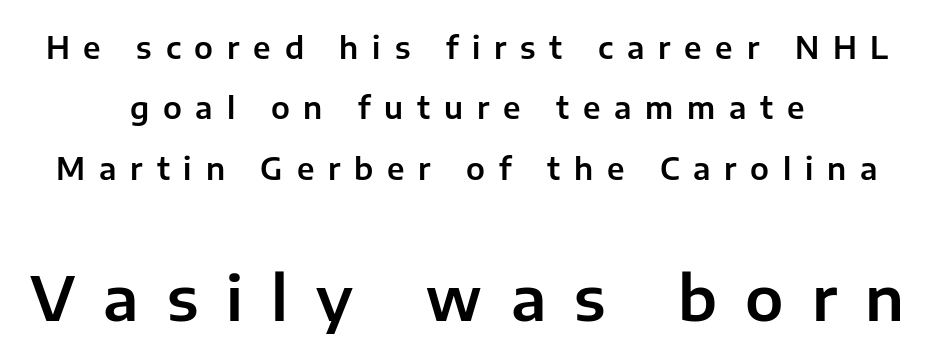
This rendering widens character spacing well past its baseline value. The lines are quadded center. Classification — sans serif. Style check: upright. Of the two passages, the one underneath uses the larger point size.
